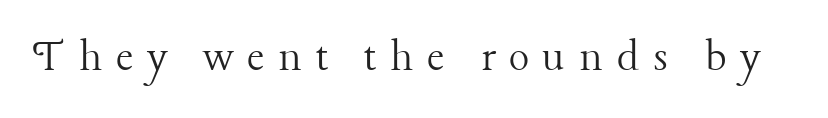
The image shows 48 px light serif type, upright; set unusually wide letter spacing (+0.28 em), not underlined; low stroke contrast and a medium x-height.
